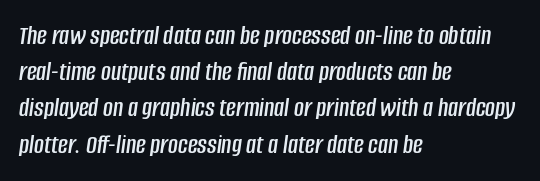
{"italic": "yes", "lean": "right", "slant_degrees": 8, "underline": "no", "align": "left", "line_spacing": "normal", "line_spacing_ratio": 1.34, "letter_spacing": "normal", "letter_spacing_em": 0.0, "glyph_px": 27}
